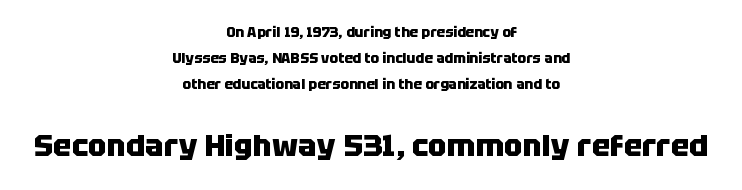
No word sits above an underline. Neither beginnings nor endings align; midpoints do. Stroke thickness is high; the sample reads as a true bold. This is roman type, the default non-slanted kind.
